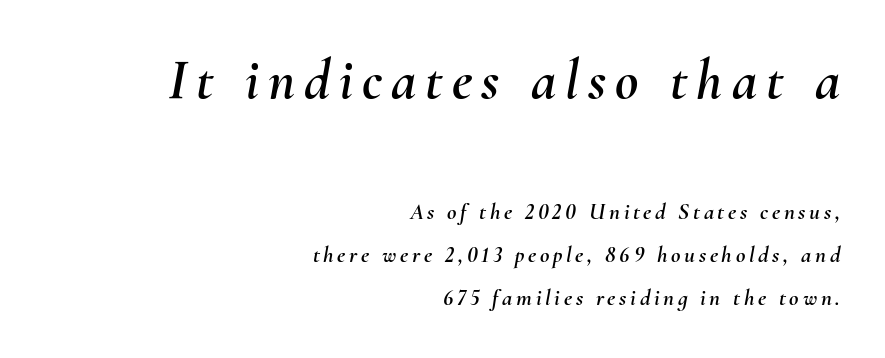
{"italic": "yes", "lean": "right", "slant_degrees": 10, "width": "normal", "stroke_contrast": "medium", "x_height": "small", "monospaced": "no", "underline": "no", "align": "right", "line_spacing_ratio": 1.87, "larger_block": "first", "size_ratio": 2.48, "glyph_px": 57}
